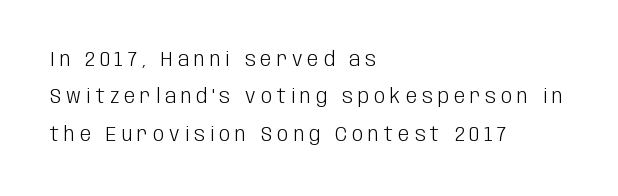
Substantial extra tracking has been applied to these lines. Caption: face not bold, strokes unweighted. Ordinary non-slanted type is in use. The specimen omits any rule beneath the text block's lines.
